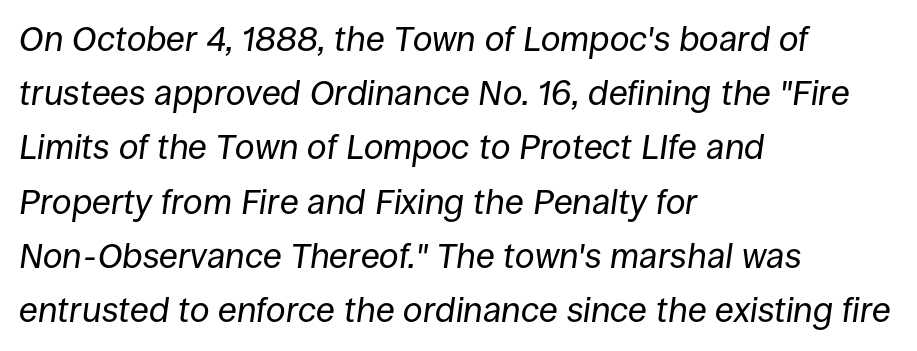
{"italic": "yes", "lean": "right", "slant_degrees": 8, "bold": "no", "weight": "regular", "width": "normal", "stroke_contrast": "low", "x_height": "large", "monospaced": "no", "underline": "no", "align": "left", "line_spacing": "normal", "line_spacing_ratio": 1.55, "letter_spacing": "normal", "letter_spacing_em": 0.0, "glyph_px": 35}
